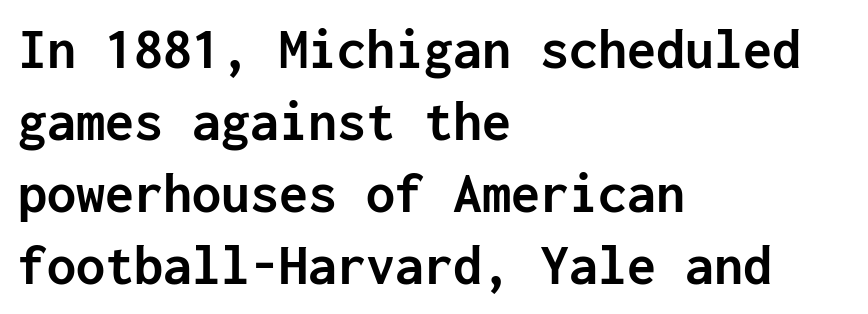
Q: Is the text bold? A: Yes.
Q: Is the text italic (slanted)? A: No, it is upright.
Q: Is the typeface a serif or a sans-serif typeface? A: Sans-serif.
Q: Is the text underlined? A: No.
Q: How is the paragraph aligned? A: Left-aligned.
Q: Is the spacing between letters normal or unusually wide? A: Normal.
Q: Width (condensed, normal, or wide)? A: Normal.
Q: Stroke contrast? A: Low.
Q: x-height? A: Medium.
Q: Monospaced? A: Yes.
